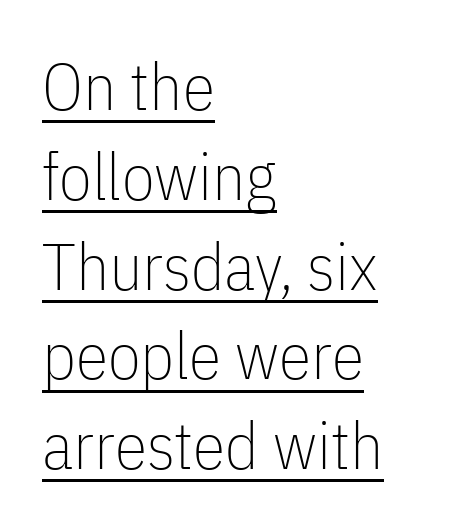
Q: Is the text bold? A: No.
Q: Is the text italic (slanted)? A: No, it is upright.
Q: Is the typeface a serif or a sans-serif typeface? A: Sans-serif.
Q: Is the text underlined? A: Yes.
Q: How is the paragraph aligned? A: Left-aligned.
Q: Is the spacing between letters normal or unusually wide? A: Normal.
Q: Is the spacing between lines tight, normal or loose? A: Normal.
Q: Width (condensed, normal, or wide)? A: Condensed.
Q: Stroke contrast? A: Low.
Q: x-height? A: Medium.
Q: Monospaced? A: No.
